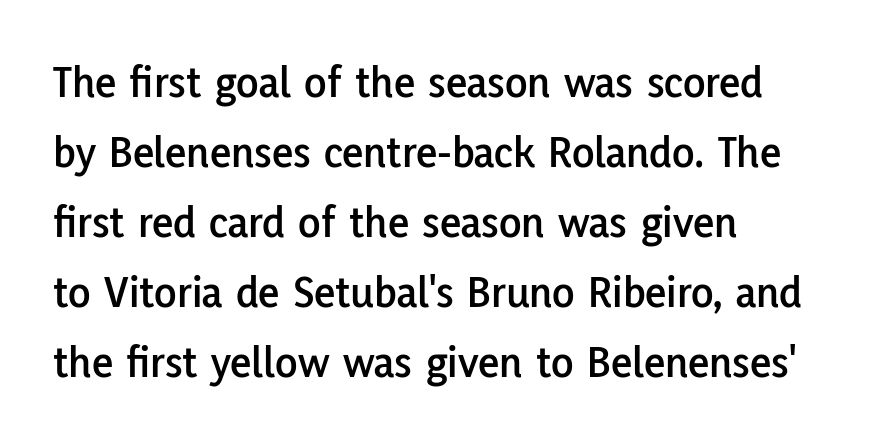
{"serif": "no", "italic": "no", "width": "normal", "stroke_contrast": "low", "x_height": "medium", "monospaced": "no", "underline": "no", "align": "left", "line_spacing": "normal", "line_spacing_ratio": 1.52, "letter_spacing": "normal", "letter_spacing_em": 0.0, "glyph_px": 46}
